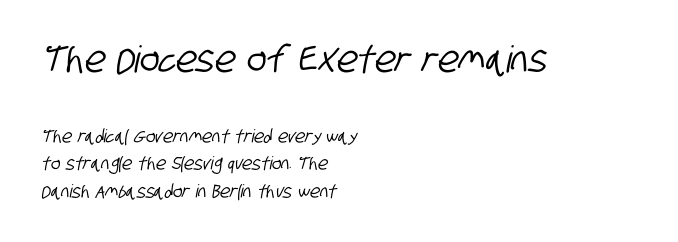
You could not count columns in this text — the font is proportionally spaced. This is sans-serif lettering, the kind often seen on screens and signage. Baseline-to-baseline distance is the conventional proportion of letter height. The rendering shrinks the type as you move from the upper chunk to the lower. Horizontal alignment here is leftward, the default for most running prose.
